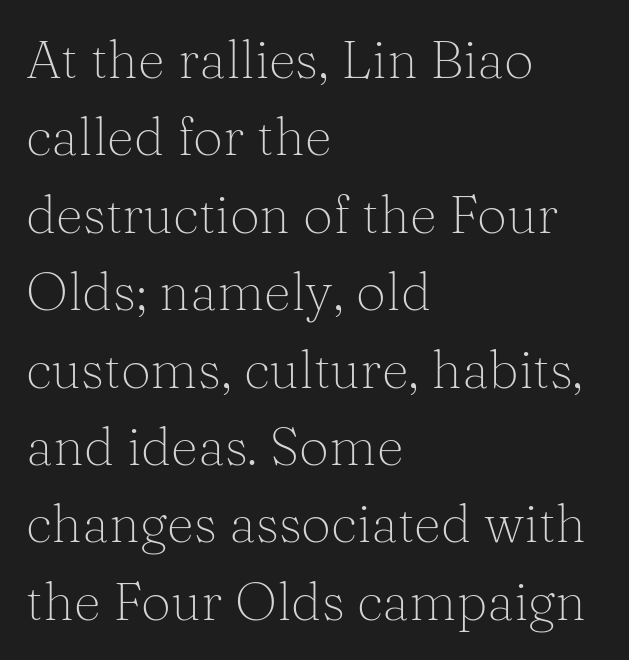
Each stroke keeps to a modest, everyday thickness or less. The face used here is rendered with its standard letterfit. The paragraph has a hard left edge and a soft right edge. Character widths vary here, with narrow letters taking less room than wide ones. Leading matches the norm, producing a regular column. The lettering stays uniformly vertical, giving the passage a roman look.
